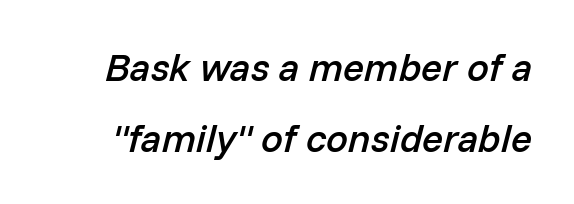
{"italic": "yes", "lean": "right", "slant_degrees": 14, "bold": "semi", "weight": "semibold", "width": "normal", "stroke_contrast": "low", "x_height": "medium", "monospaced": "no", "underline": "no", "line_spacing_ratio": 1.82, "letter_spacing": "normal", "letter_spacing_em": 0.0, "glyph_px": 39}
